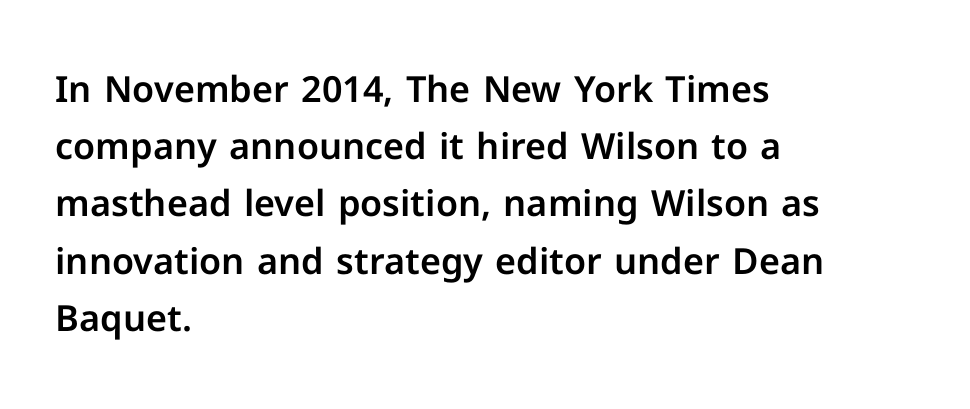
The image shows 36 px sans-serif type, upright; set left-aligned, normal line spacing (1.59x), normal letter spacing, not underlined; low stroke contrast and a medium x-height.
